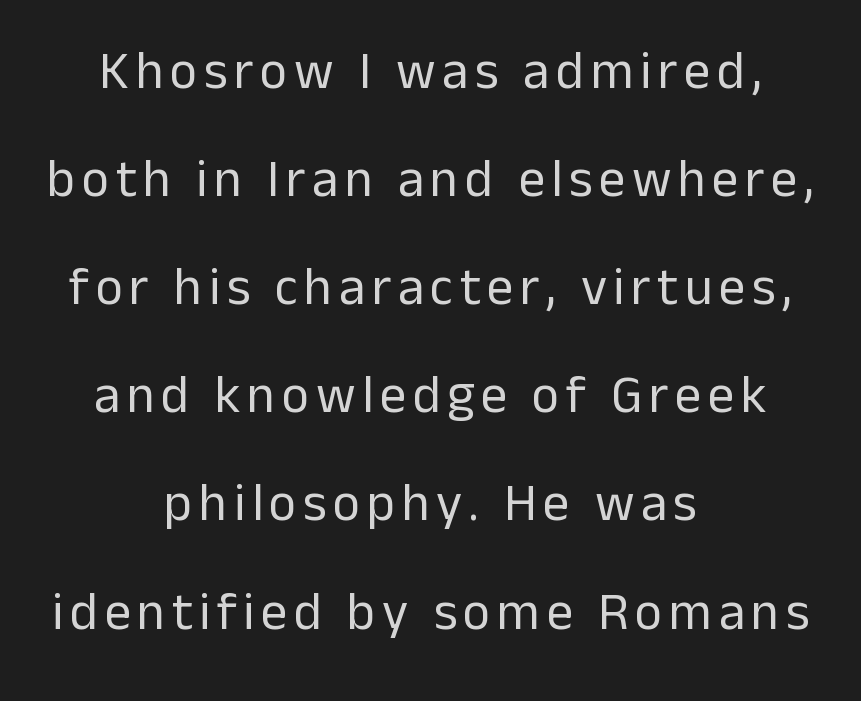
{"serif": "no", "italic": "no", "bold": "no", "weight": "regular", "width": "normal", "stroke_contrast": "low", "x_height": "medium", "monospaced": "no", "underline": "no", "align": "center", "line_spacing": "loose", "line_spacing_ratio": 2.04, "glyph_px": 53}
